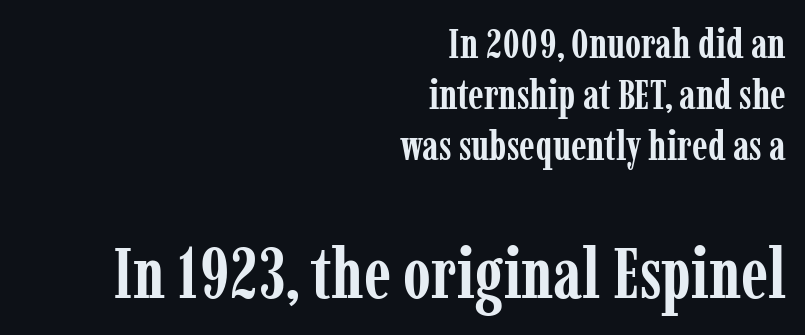
The image shows 71 px semibold, condensed serif type, upright; set right-aligned, normal line spacing (1.25x), normal letter spacing, not underlined; the second (bottom) block is 1.73x larger; low stroke contrast and a medium x-height.
